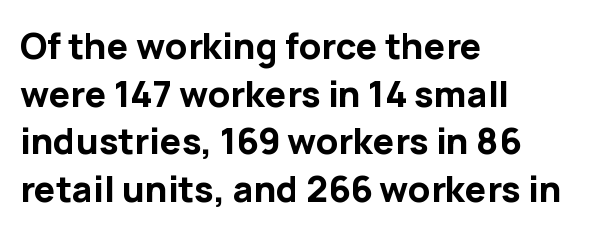
Q: Is the text bold? A: Yes.
Q: Is the text italic (slanted)? A: No, it is upright.
Q: Is the typeface a serif or a sans-serif typeface? A: Sans-serif.
Q: Is the text underlined? A: No.
Q: How is the paragraph aligned? A: Left-aligned.
Q: Is the spacing between letters normal or unusually wide? A: Normal.
Q: Is the spacing between lines tight, normal or loose? A: Normal.
Q: Width (condensed, normal, or wide)? A: Normal.
Q: Stroke contrast? A: Low.
Q: x-height? A: Medium.
Q: Monospaced? A: No.
